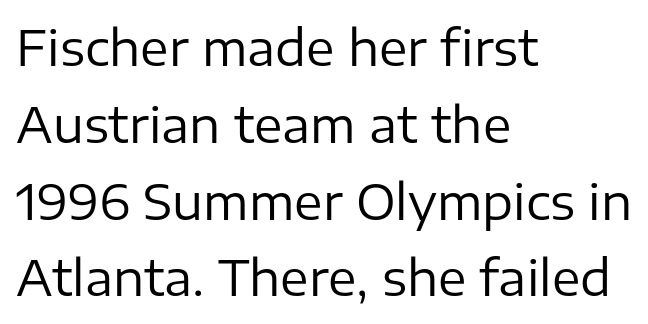
Q: Is the text bold? A: No.
Q: Is the text italic (slanted)? A: No, it is upright.
Q: Is the typeface a serif or a sans-serif typeface? A: Sans-serif.
Q: Is the text underlined? A: No.
Q: How is the paragraph aligned? A: Left-aligned.
Q: Is the spacing between letters normal or unusually wide? A: Normal.
Q: Is the spacing between lines tight, normal or loose? A: Normal.
Q: Width (condensed, normal, or wide)? A: Normal.
Q: Stroke contrast? A: Low.
Q: x-height? A: Medium.
Q: Monospaced? A: No.
